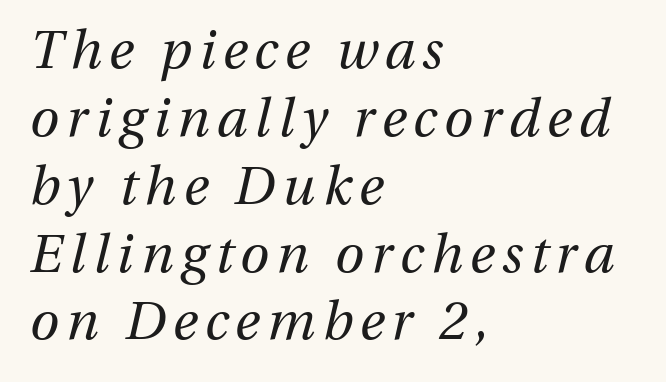
Q: Is the text bold? A: No.
Q: Is the text italic (slanted)? A: Yes, it leans right by about 13 degrees.
Q: Is the text underlined? A: No.
Q: How is the paragraph aligned? A: Left-aligned.
Q: Is the spacing between lines tight, normal or loose? A: Normal.
Q: Width (condensed, normal, or wide)? A: Normal.
Q: Stroke contrast? A: Medium.
Q: x-height? A: Medium.
Q: Monospaced? A: No.
